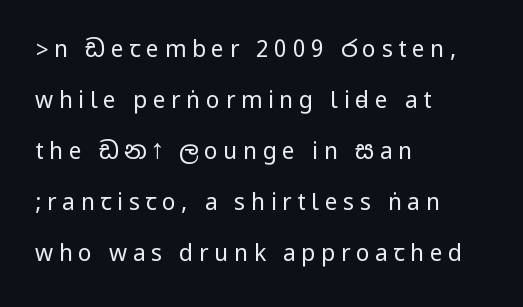
{"italic": "no", "bold": "no", "underline": "no", "align": "left", "line_spacing": "loose", "line_spacing_ratio": 2.22, "letter_spacing": "wide", "letter_spacing_em": 0.24, "glyph_px": 23}
